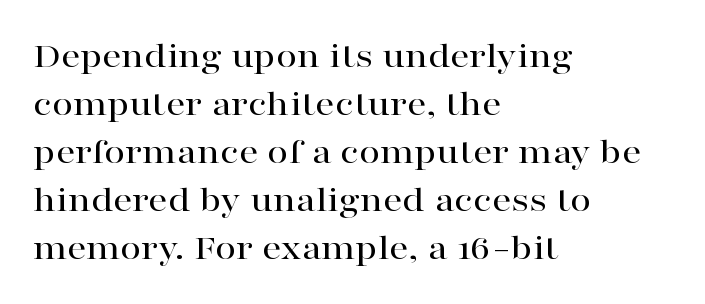
The image shows 38 px wide serif type, upright; set left-aligned, normal line spacing (1.26x), normal letter spacing, not underlined; high stroke contrast and a medium x-height.
